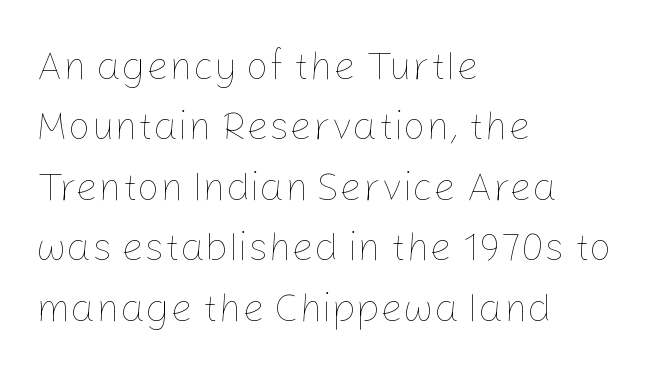
The image shows 40 px thin type, upright; set left-aligned, normal line spacing (1.51x), normal letter spacing, not underlined; low stroke contrast and a medium x-height.
